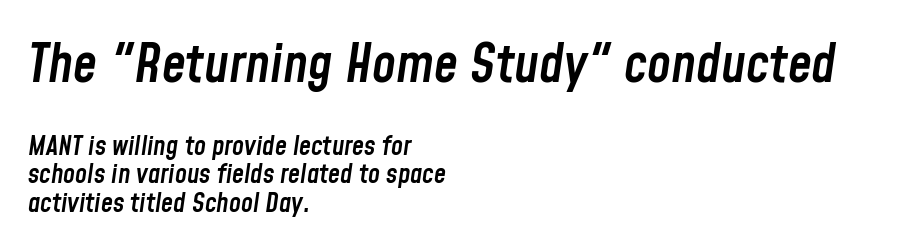
The image shows 54 px semibold, condensed type, italic (leaning right); set left-aligned, tight line spacing (1.05x), normal letter spacing, not underlined; the first (top) block is 2.0x larger; low stroke contrast and a medium x-height.
